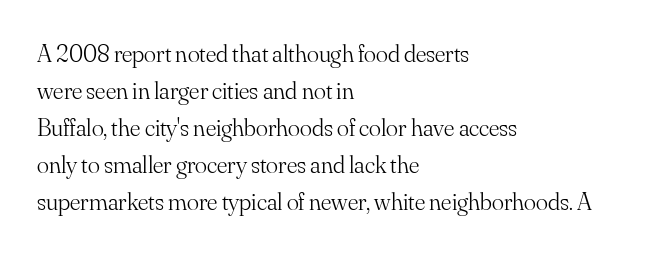
{"italic": "no", "bold": "no", "underline": "no", "align": "left", "line_spacing": "normal", "line_spacing_ratio": 1.48, "letter_spacing": "normal", "letter_spacing_em": 0.0, "glyph_px": 25}
